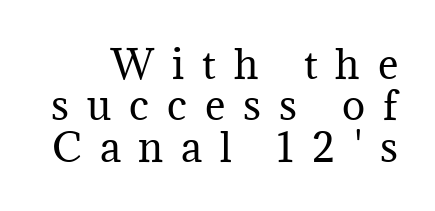
The image shows 39 px regular-weight serif type, upright; set tight line spacing (1.06x), unusually wide letter spacing (+0.46 em), not underlined; medium stroke contrast and a medium x-height.
